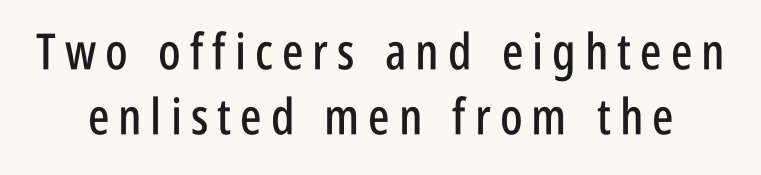
The image shows 50 px condensed sans-serif type, upright; set normal line spacing (1.31x), not underlined; low stroke contrast and a large x-height.
